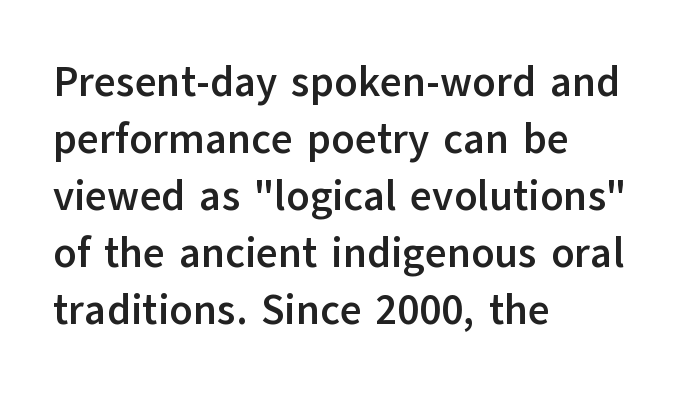
{"serif": "no", "italic": "no", "bold": "yes", "weight": "semibold", "width": "normal", "stroke_contrast": "low", "x_height": "medium", "monospaced": "no", "underline": "no", "align": "left", "line_spacing": "normal", "line_spacing_ratio": 1.36, "letter_spacing": "normal", "letter_spacing_em": 0.0, "glyph_px": 42}
